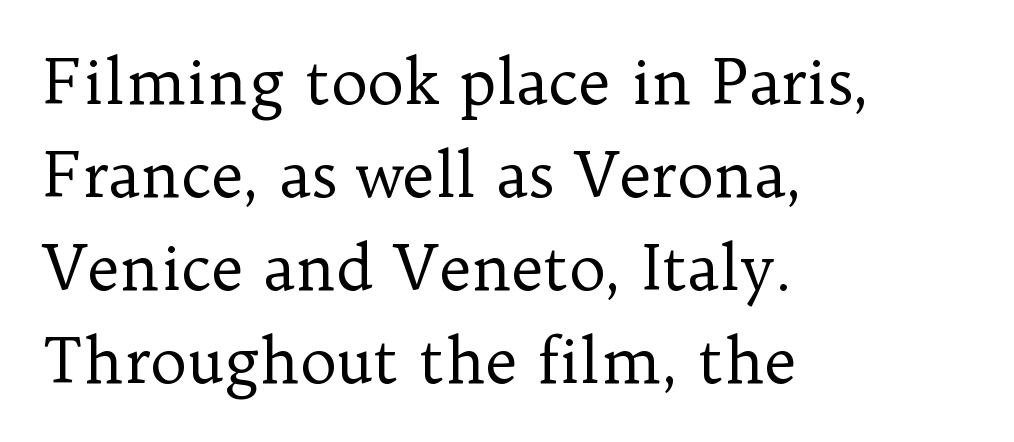
{"serif": "yes", "italic": "no", "bold": "no", "weight": "regular", "width": "normal", "stroke_contrast": "low", "x_height": "medium", "monospaced": "no", "underline": "no", "align": "left", "line_spacing": "normal", "line_spacing_ratio": 1.5, "letter_spacing": "normal", "letter_spacing_em": 0.0, "glyph_px": 62}
